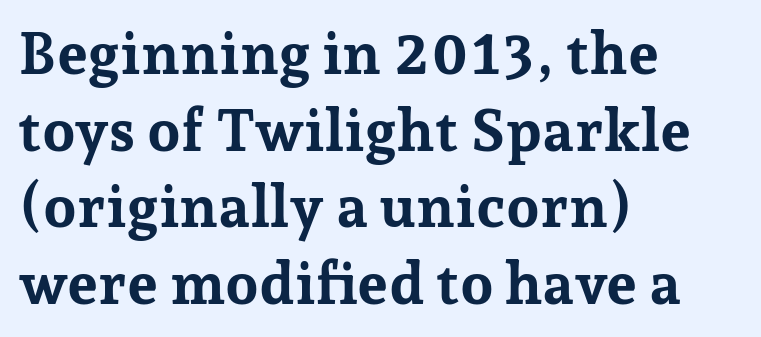
The image shows 59 px bold serif type, upright; set left-aligned, normal line spacing (1.3x), normal letter spacing, not underlined; low stroke contrast and a medium x-height.
